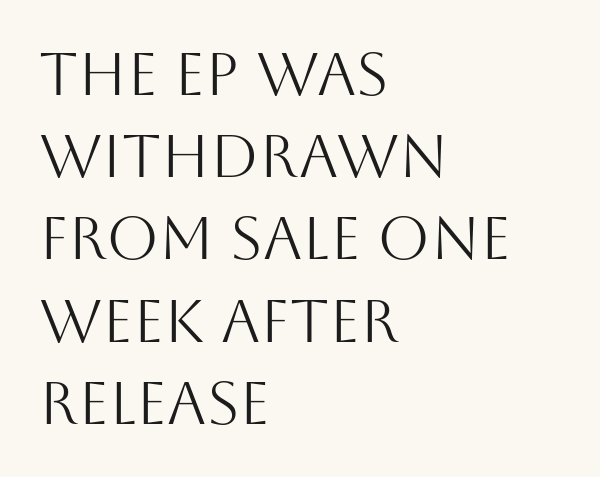
Q: Is the text bold? A: No.
Q: Is the text italic (slanted)? A: No, it is upright.
Q: Is the typeface a serif or a sans-serif typeface? A: Sans-serif.
Q: Is the text underlined? A: No.
Q: How is the paragraph aligned? A: Left-aligned.
Q: Is the spacing between letters normal or unusually wide? A: Normal.
Q: Is the spacing between lines tight, normal or loose? A: Normal.
Q: Width (condensed, normal, or wide)? A: Normal.
Q: Stroke contrast? A: Medium.
Q: x-height? A: Large.
Q: Monospaced? A: No.
